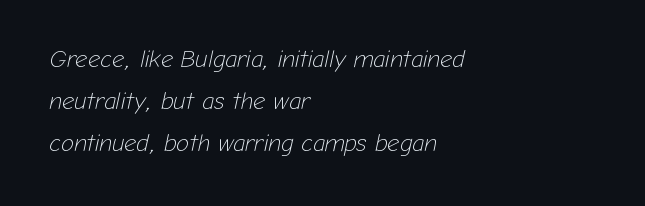
Counters stay open thanks to moderate or lighter strokes. The text block is weighted toward the left margin, trailing off unevenly rightward. Quick note: italic. No word sits above an underline. This rendering leaves character spacing at its baseline value.
